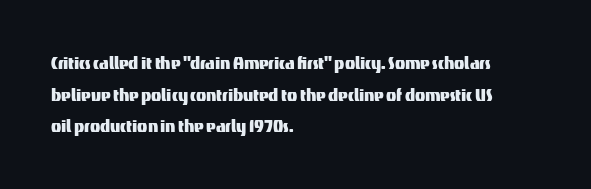
The image shows 21 px text type, upright; set left-aligned, normal line spacing (1.51x), normal letter spacing, not underlined.
